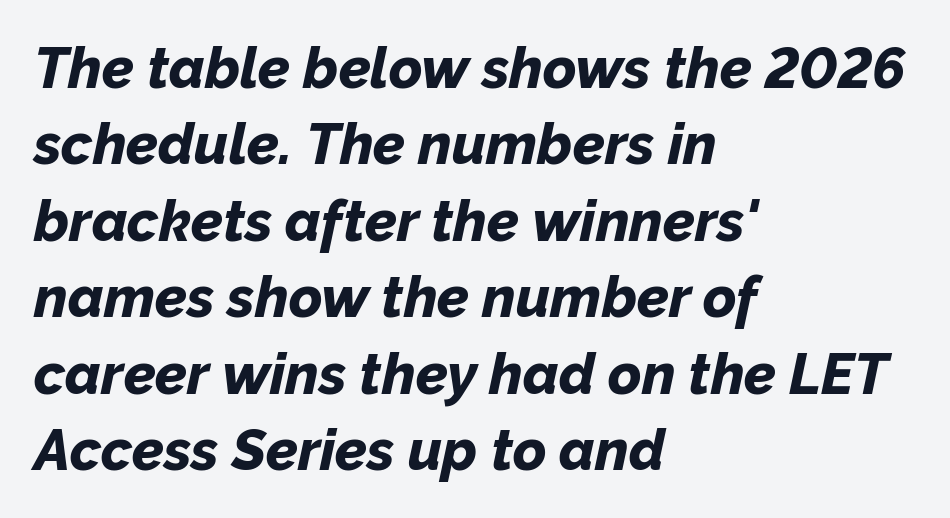
The image shows 57 px bold type, italic (leaning right); set left-aligned, normal line spacing (1.34x), normal letter spacing, not underlined; low stroke contrast and a medium x-height.
